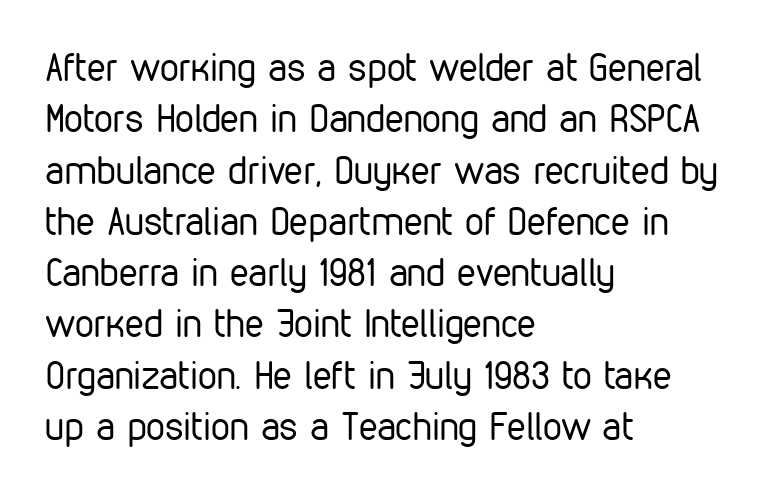
Summary of vertical rhythm: regular, with standard interline spacing. Any mark beneath the type? The region is blank. The font sits on the lighter half of the weight spectrum, regular included. In terms of letterspacing, this is plain default setting. Do the characters align in a grid? No, the font is proportional.
